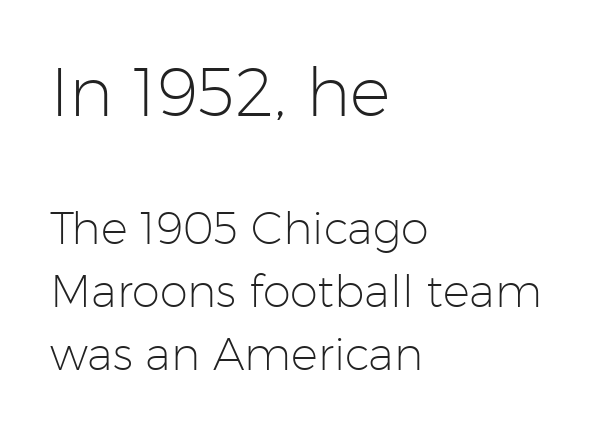
{"serif": "no", "italic": "no", "bold": "no", "weight": "light", "width": "normal", "stroke_contrast": "low", "x_height": "medium", "monospaced": "no", "underline": "no", "align": "left", "line_spacing": "normal", "line_spacing_ratio": 1.4, "letter_spacing": "normal", "letter_spacing_em": 0.0, "larger_block": "first", "size_ratio": 1.51, "glyph_px": 68}
